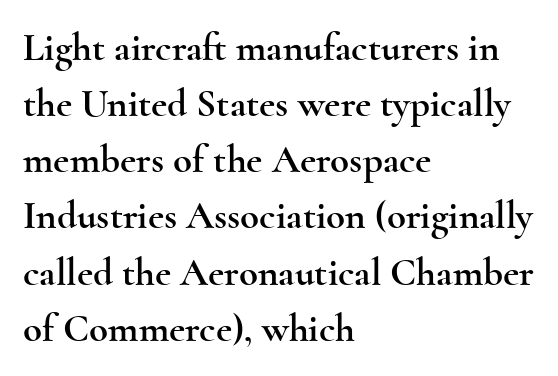
The image shows 39 px wide serif type, upright; set left-aligned, normal line spacing (1.44x), normal letter spacing, not underlined; a small x-height.
